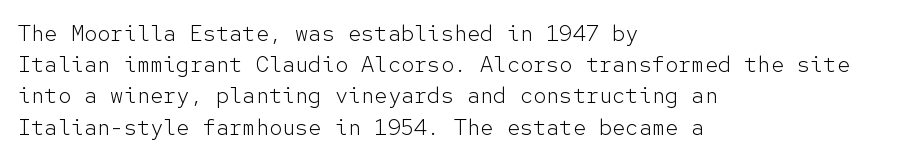
Every row of glyphs begins at an identical x-position on the left. The typesetting does not lean heavy: it is not bold. One glance says typical: line gaps are just what's usual. Underlining? Definitely not there.
